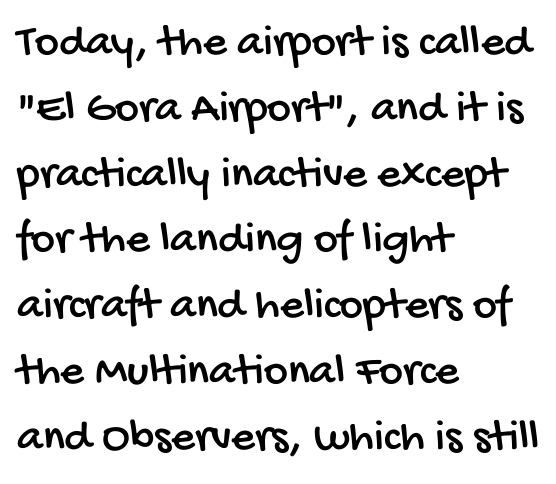
{"serif": "no", "width": "condensed", "stroke_contrast": "low", "x_height": "large", "monospaced": "no", "underline": "no", "align": "left", "line_spacing": "normal", "line_spacing_ratio": 1.43, "letter_spacing": "normal", "letter_spacing_em": 0.0, "glyph_px": 46}
